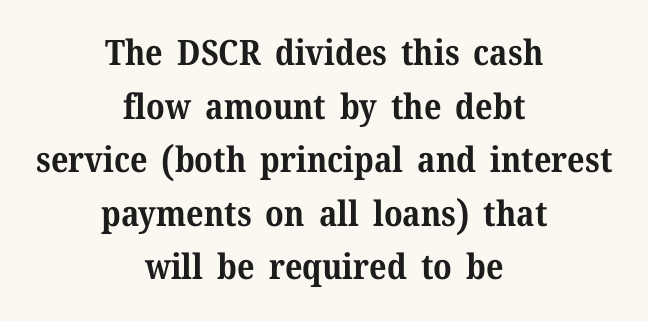
{"serif": "yes", "italic": "no", "bold": "yes", "weight": "bold", "width": "normal", "stroke_contrast": "medium", "x_height": "medium", "monospaced": "no", "underline": "no", "align": "center", "line_spacing": "normal", "line_spacing_ratio": 1.53, "letter_spacing": "normal", "letter_spacing_em": 0.0, "glyph_px": 35}
